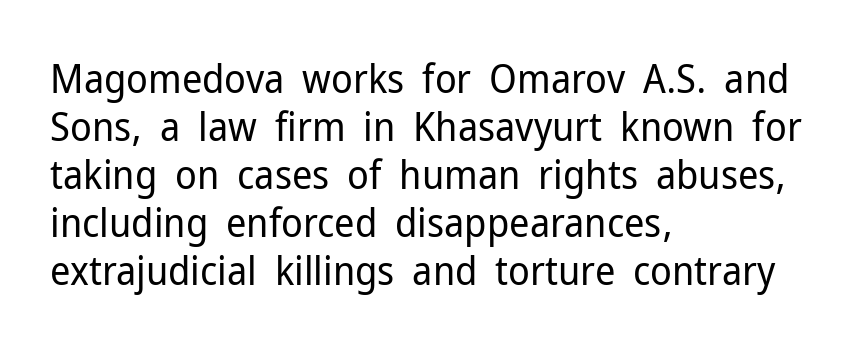
{"serif": "no", "italic": "no", "bold": "no", "weight": "regular", "width": "normal", "stroke_contrast": "low", "x_height": "medium", "monospaced": "no", "underline": "no", "align": "left", "line_spacing_ratio": 1.2, "letter_spacing": "normal", "letter_spacing_em": 0.0, "glyph_px": 40}
